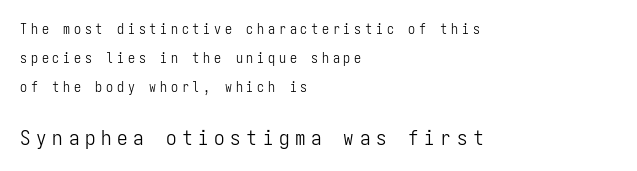
{"italic": "no", "bold": "no", "underline": "no", "align": "left", "line_spacing": "loose", "line_spacing_ratio": 2.07, "letter_spacing": "wide", "letter_spacing_em": 0.27, "larger_block": "second", "size_ratio": 1.5, "glyph_px": 21}
